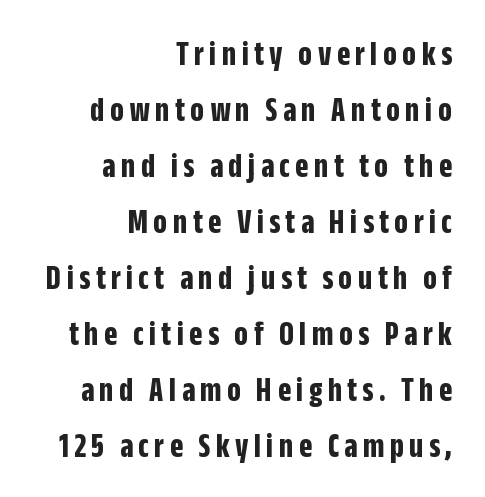
Q: Is the text bold? A: Yes.
Q: Is the text italic (slanted)? A: No, it is upright.
Q: Is the typeface a serif or a sans-serif typeface? A: Sans-serif.
Q: Is the text underlined? A: No.
Q: How is the paragraph aligned? A: Right-aligned.
Q: Is the spacing between lines tight, normal or loose? A: Normal.
Q: Width (condensed, normal, or wide)? A: Condensed.
Q: Stroke contrast? A: Low.
Q: x-height? A: Large.
Q: Monospaced? A: No.
